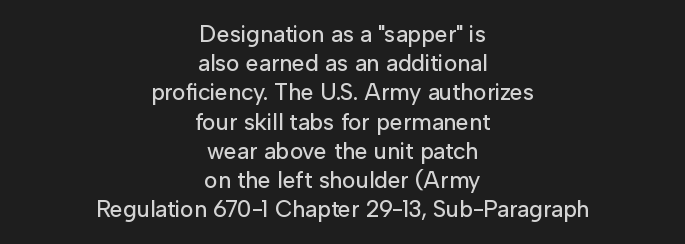
Glance below the letters and you will spot only blank space. Italic? Not at all — the glyphs are vertical. This sample is center-justified, so both line endings float freely. The leading is moderate, giving the passage an even texture. Observe the ordinary spacing: letters are neighbours, not strangers.
